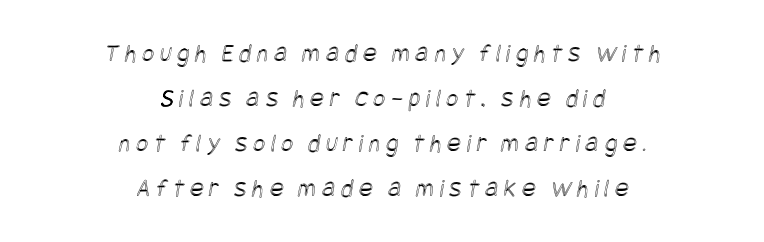
{"underline": "no", "align": "center", "line_spacing_ratio": 1.73, "letter_spacing": "wide", "letter_spacing_em": 0.22, "glyph_px": 26}
